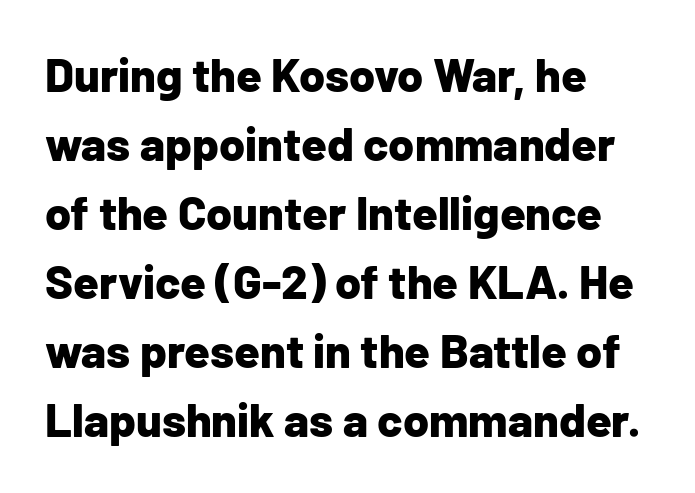
Q: Is the text bold? A: Yes.
Q: Is the text italic (slanted)? A: No, it is upright.
Q: Is the typeface a serif or a sans-serif typeface? A: Sans-serif.
Q: Is the text underlined? A: No.
Q: How is the paragraph aligned? A: Left-aligned.
Q: Is the spacing between letters normal or unusually wide? A: Normal.
Q: Is the spacing between lines tight, normal or loose? A: Normal.
Q: Width (condensed, normal, or wide)? A: Normal.
Q: Stroke contrast? A: Low.
Q: x-height? A: Medium.
Q: Monospaced? A: No.
